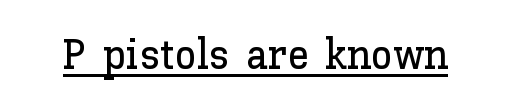
Q: Is the text italic (slanted)? A: No, it is upright.
Q: Is the text underlined? A: Yes.
Q: Is the spacing between letters normal or unusually wide? A: Normal.
Q: Width (condensed, normal, or wide)? A: Normal.
Q: Stroke contrast? A: Low.
Q: x-height? A: Medium.
Q: Monospaced? A: No.
